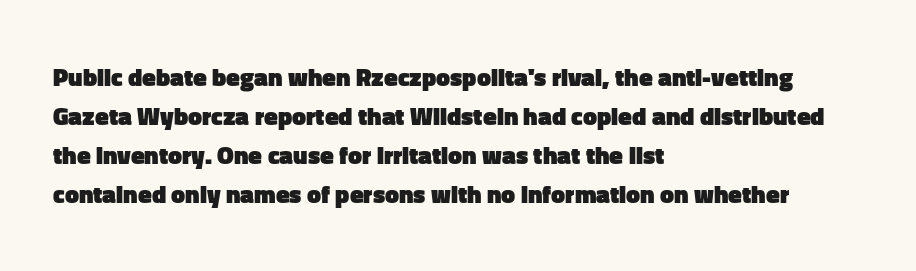
Q: Is the text bold? A: Yes.
Q: Is the text italic (slanted)? A: No, it is upright.
Q: Is the text underlined? A: No.
Q: How is the paragraph aligned? A: Left-aligned.
Q: Is the spacing between letters normal or unusually wide? A: Normal.
Q: Is the spacing between lines tight, normal or loose? A: Normal.
